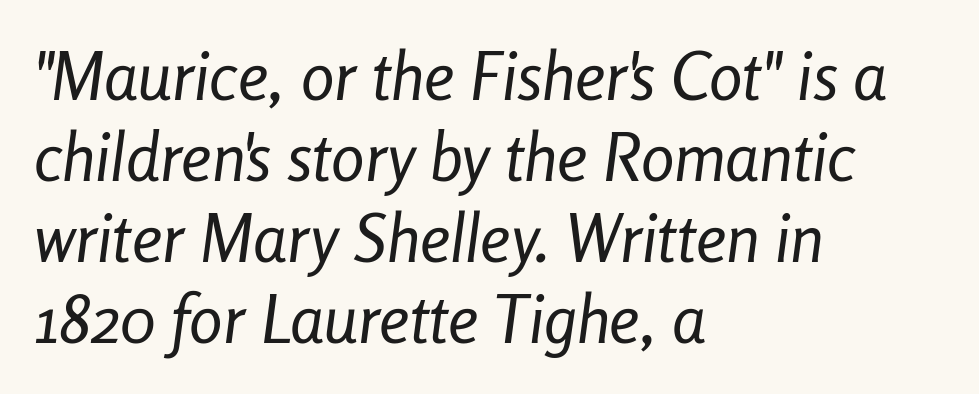
Q: Is the text bold? A: No.
Q: Is the text italic (slanted)? A: Yes, it leans right by about 8 degrees.
Q: Is the text underlined? A: No.
Q: How is the paragraph aligned? A: Left-aligned.
Q: Is the spacing between letters normal or unusually wide? A: Normal.
Q: Width (condensed, normal, or wide)? A: Condensed.
Q: Stroke contrast? A: Low.
Q: x-height? A: Medium.
Q: Monospaced? A: No.
